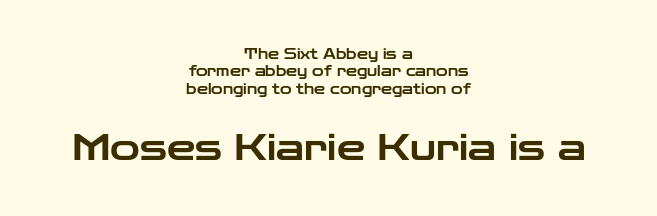
Plain, unruled lines of type. Each line is balanced around a shared central axis. Style check: upright. Standard letterfit; no display-style spreading of the glyphs. Compared with typical paragraphs, the rows here are spaced about the same.
